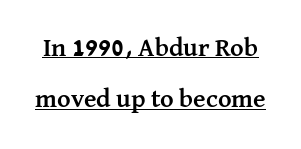
Does the lettering tilt? It doesn't — this is upright. Does the leading feel generous? Absolutely, it's lavish. Compared with undecorated copy, this sample adds a rule below the words. Here the glyphs are tracked normally, forming tight word shapes. Notice how thick the strokes are: this is what a full bold looks like.
